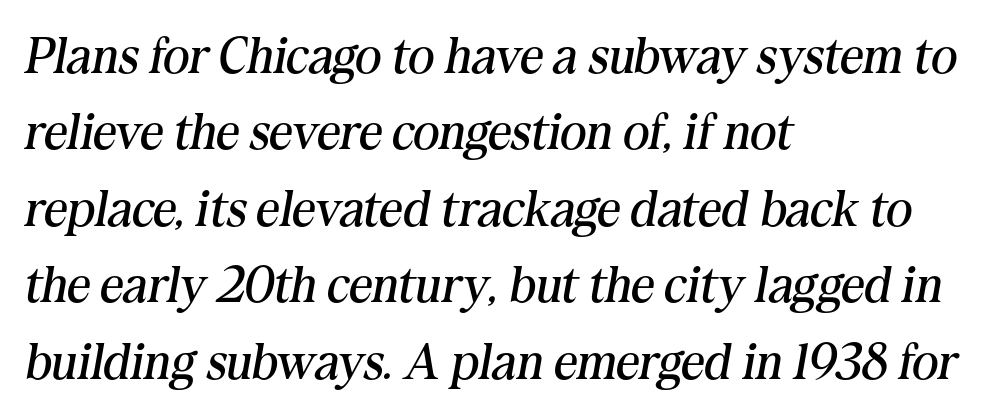
Q: Is the text bold? A: No.
Q: Is the text italic (slanted)? A: Yes, it leans right by about 10 degrees.
Q: Is the typeface a serif or a sans-serif typeface? A: Serif.
Q: Is the text underlined? A: No.
Q: How is the paragraph aligned? A: Left-aligned.
Q: Is the spacing between letters normal or unusually wide? A: Normal.
Q: Is the spacing between lines tight, normal or loose? A: Normal.
Q: Width (condensed, normal, or wide)? A: Normal.
Q: Stroke contrast? A: Medium.
Q: x-height? A: Medium.
Q: Monospaced? A: No.
